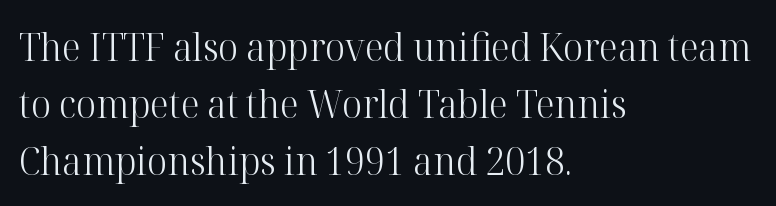
The image shows 39 px light serif type, upright; set left-aligned, normal line spacing (1.46x), normal letter spacing, not underlined; high stroke contrast and a medium x-height.
